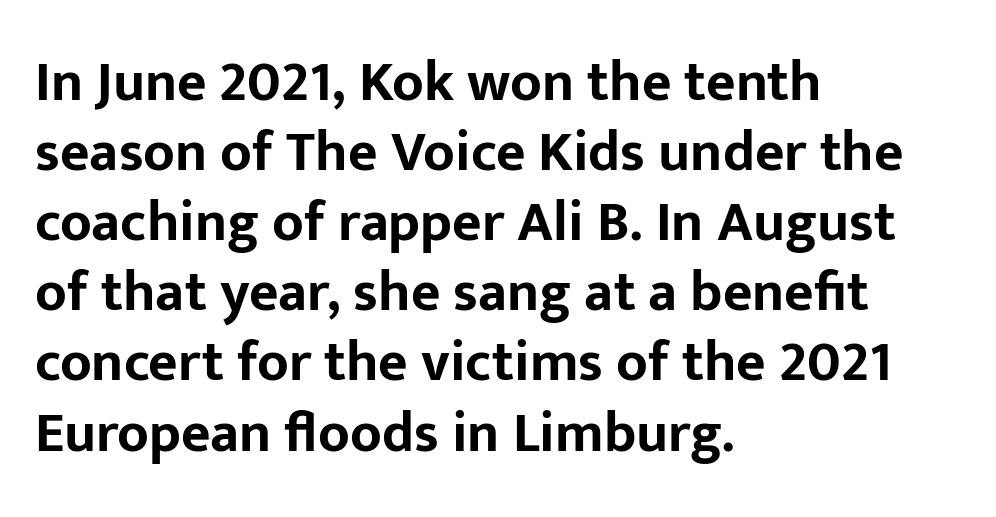
The image shows 57 px bold sans-serif type, upright; set left-aligned, line spacing 1.23x, normal letter spacing, not underlined; low stroke contrast and a medium x-height.
